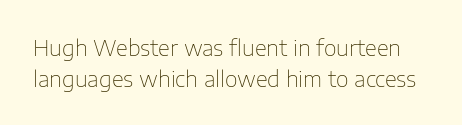
{"italic": "no", "bold": "no", "underline": "no", "line_spacing": "normal", "line_spacing_ratio": 1.39, "letter_spacing": "normal", "letter_spacing_em": 0.0, "glyph_px": 22}
